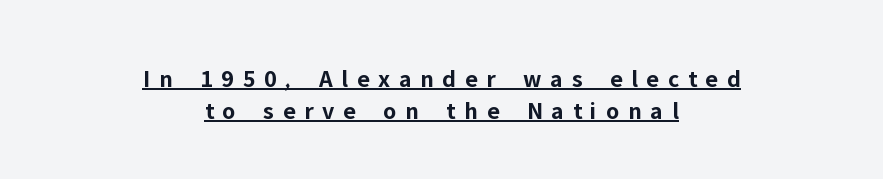
Q: Is the text bold? A: Yes.
Q: Is the text italic (slanted)? A: No, it is upright.
Q: Is the text underlined? A: Yes.
Q: How is the paragraph aligned? A: Centered.
Q: Is the spacing between letters normal or unusually wide? A: Unusually wide.
Q: Is the spacing between lines tight, normal or loose? A: Normal.
